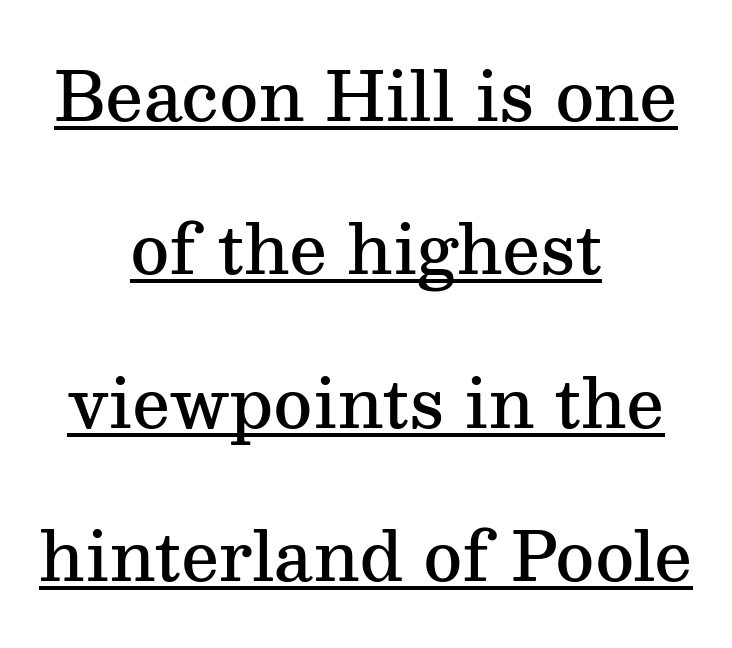
The image shows 67 px semibold serif type, upright; set centered, loose line spacing (2.29x), normal letter spacing, underlined; medium stroke contrast and a medium x-height.
